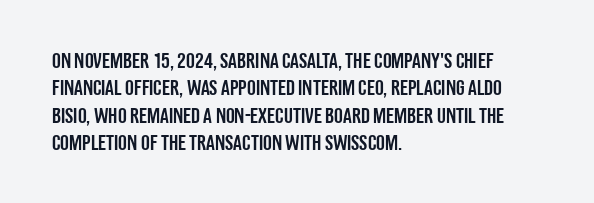
The image shows 22 px text type, upright; set left-aligned, line spacing 1.24x, normal letter spacing, not underlined.
